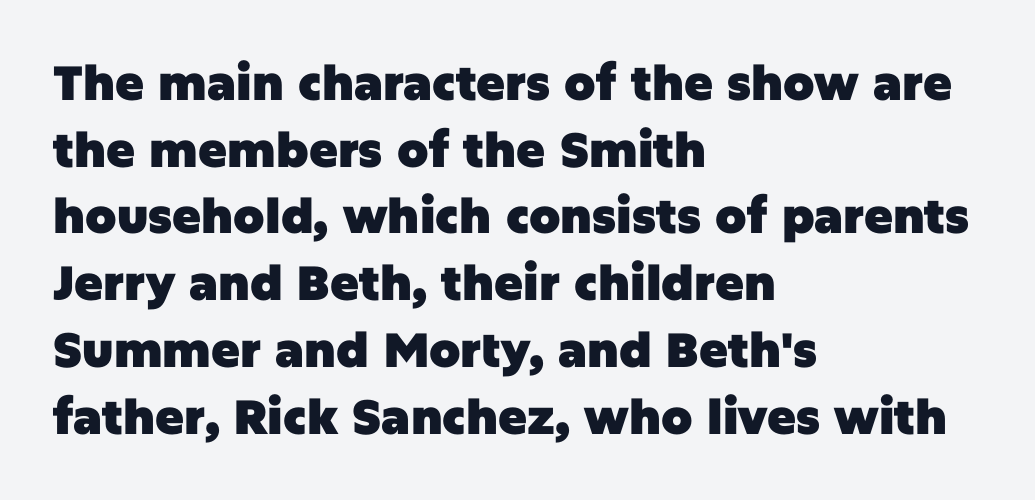
Q: Is the text bold? A: Yes.
Q: Is the text italic (slanted)? A: No, it is upright.
Q: Is the typeface a serif or a sans-serif typeface? A: Sans-serif.
Q: Is the text underlined? A: No.
Q: How is the paragraph aligned? A: Left-aligned.
Q: Is the spacing between letters normal or unusually wide? A: Normal.
Q: Is the spacing between lines tight, normal or loose? A: Normal.
Q: Width (condensed, normal, or wide)? A: Normal.
Q: Stroke contrast? A: Low.
Q: x-height? A: Large.
Q: Monospaced? A: No.
